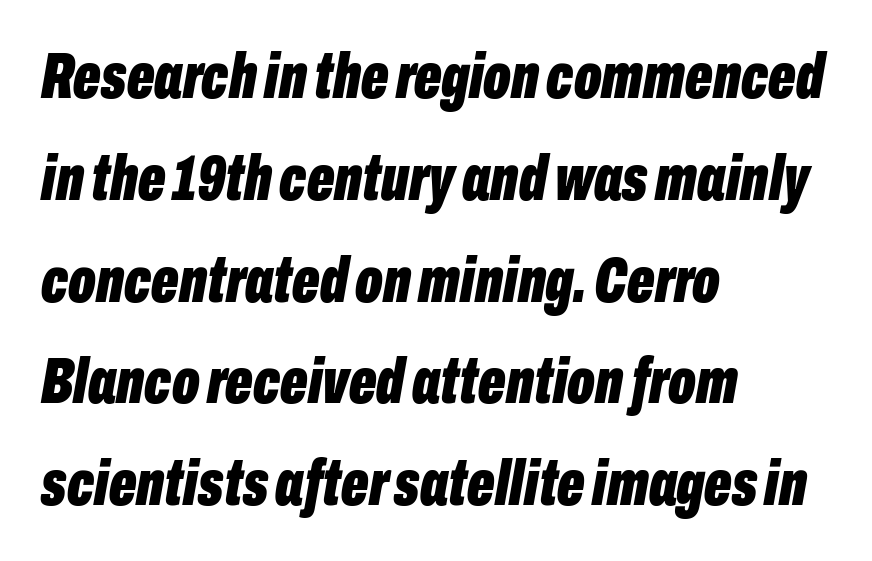
Weight: bold. The vertical gap from one line to the next is medium. These lines are set flush left with a ragged right edge. Beneath every word, the page is bare. The letters sit at their default tracking, neither squeezed nor spread. If you drew a line through each stem, it would be angled.
